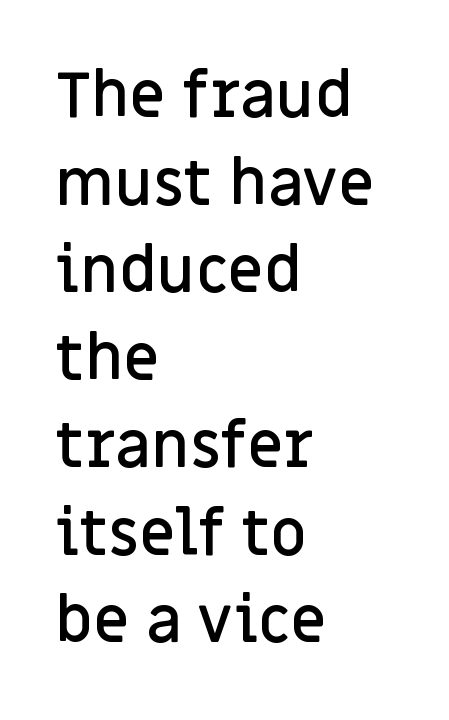
The image shows 63 px semibold sans-serif type, upright; set left-aligned, normal line spacing (1.39x), normal letter spacing, not underlined; low stroke contrast and a large x-height.
